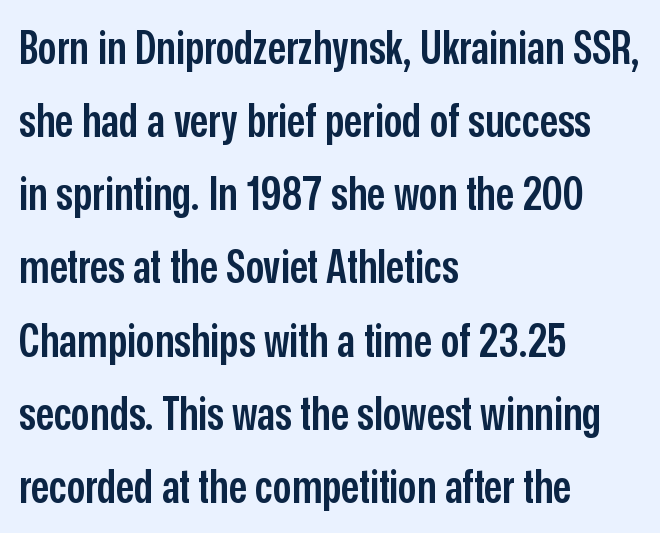
{"serif": "no", "italic": "no", "bold": "semi", "weight": "semibold", "width": "condensed", "stroke_contrast": "low", "x_height": "medium", "monospaced": "no", "underline": "no", "align": "left", "line_spacing": "normal", "line_spacing_ratio": 1.59, "letter_spacing": "normal", "letter_spacing_em": 0.0, "glyph_px": 46}
